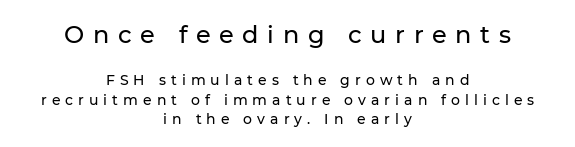
Q: Is the text italic (slanted)? A: No, it is upright.
Q: Is the text underlined? A: No.
Q: How is the paragraph aligned? A: Centered.
Q: Is the spacing between letters normal or unusually wide? A: Unusually wide.
Q: Is the spacing between lines tight, normal or loose? A: Normal.
Q: Which block of text is set in a larger size, the first (top) or the second (bottom)? A: The first (top) one.
